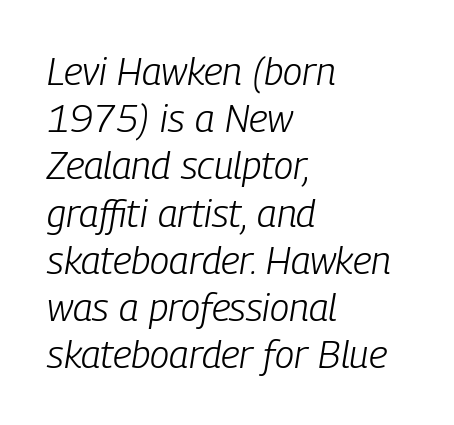
These lines stack with their left ends in a neat column. The gaps between neighbouring characters are ordinary and unremarkable. The passage shown is not underscored anywhere. Compared with ordinary roman type, these characters are visibly tilted. These lines are rendered in a variable-pitch font.
